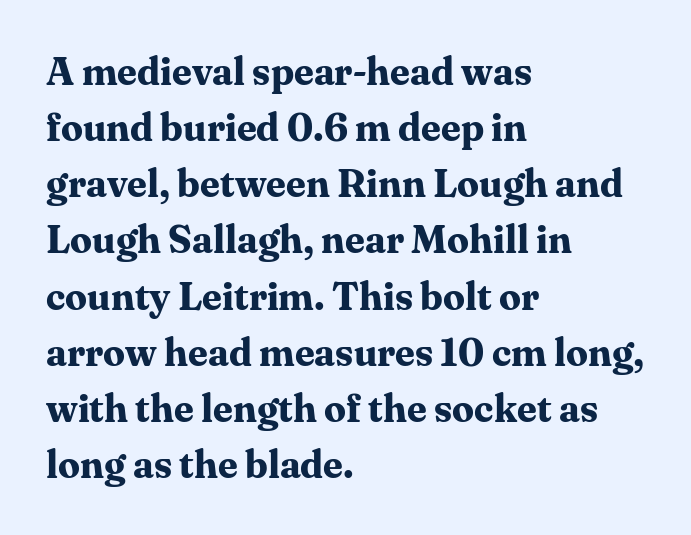
The image shows 39 px bold serif type, upright; set left-aligned, normal line spacing (1.44x), normal letter spacing, not underlined; medium stroke contrast and a medium x-height.
